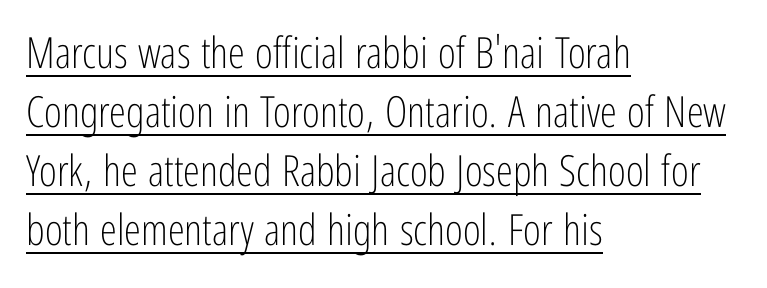
{"serif": "no", "italic": "no", "bold": "no", "weight": "light", "width": "condensed", "stroke_contrast": "low", "x_height": "medium", "monospaced": "no", "underline": "yes", "align": "left", "line_spacing": "normal", "line_spacing_ratio": 1.37, "letter_spacing": "normal", "letter_spacing_em": 0.0, "glyph_px": 43}
